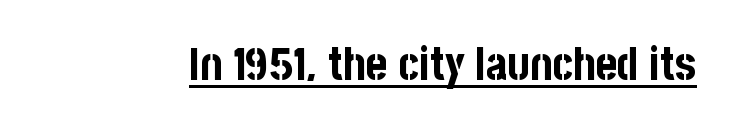
{"serif": "no", "italic": "no", "bold": "yes", "weight": "bold", "width": "condensed", "stroke_contrast": "low", "x_height": "large", "monospaced": "no", "underline": "yes", "letter_spacing": "normal", "letter_spacing_em": 0.0, "glyph_px": 46}
